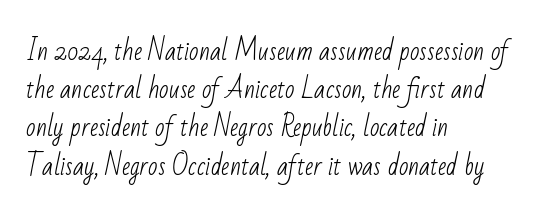
{"bold": "no", "underline": "no", "align": "left", "line_spacing": "normal", "line_spacing_ratio": 1.53, "letter_spacing": "normal", "letter_spacing_em": 0.0, "glyph_px": 25}
